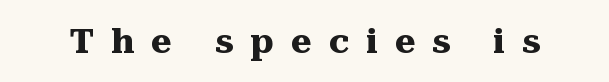
Q: Is the text bold? A: Yes.
Q: Is the text italic (slanted)? A: No, it is upright.
Q: Is the typeface a serif or a sans-serif typeface? A: Serif.
Q: Is the text underlined? A: No.
Q: Is the spacing between letters normal or unusually wide? A: Unusually wide.
Q: Width (condensed, normal, or wide)? A: Normal.
Q: Stroke contrast? A: Medium.
Q: x-height? A: Medium.
Q: Monospaced? A: No.
